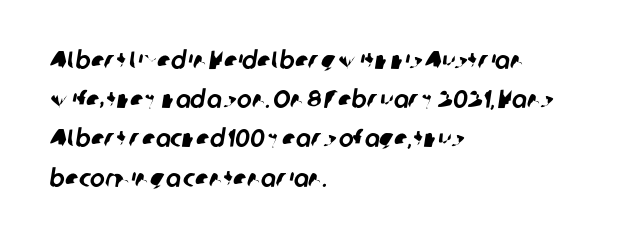
Q: Is the text underlined? A: No.
Q: How is the paragraph aligned? A: Left-aligned.
Q: Is the spacing between letters normal or unusually wide? A: Normal.
Q: Is the spacing between lines tight, normal or loose? A: Normal.
